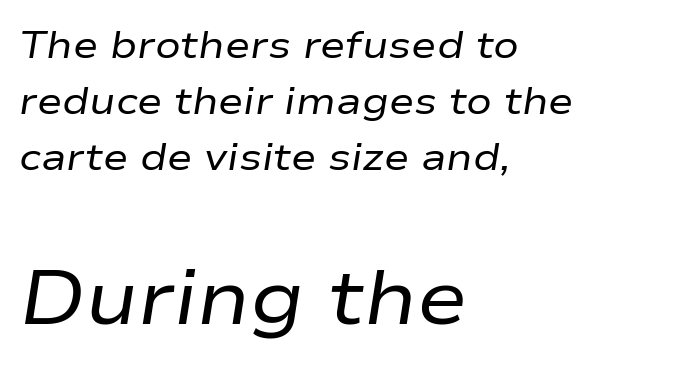
{"italic": "yes", "lean": "right", "slant_degrees": 9, "bold": "no", "weight": "regular", "width": "wide", "stroke_contrast": "low", "x_height": "medium", "monospaced": "no", "underline": "no", "align": "left", "line_spacing": "normal", "line_spacing_ratio": 1.47, "letter_spacing": "normal", "letter_spacing_em": 0.0, "larger_block": "second", "size_ratio": 2.0, "glyph_px": 76}
